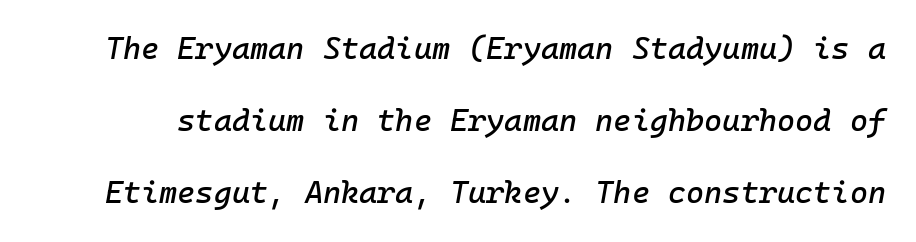
Q: Is the text italic (slanted)? A: Yes, it leans right by about 10 degrees.
Q: Is the text underlined? A: No.
Q: Is the spacing between letters normal or unusually wide? A: Normal.
Q: Is the spacing between lines tight, normal or loose? A: Loose.
Q: Width (condensed, normal, or wide)? A: Normal.
Q: Stroke contrast? A: Low.
Q: x-height? A: Medium.
Q: Monospaced? A: Yes.
